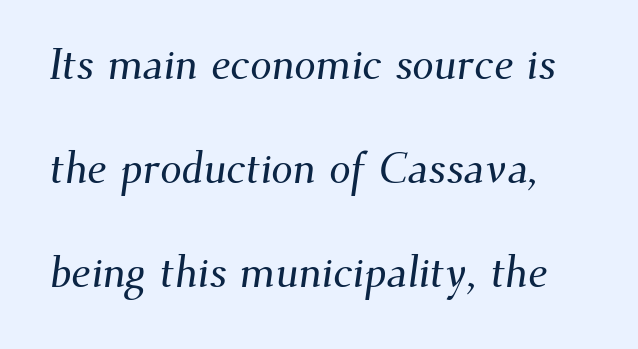
The image shows 43 px serif type; set loose line spacing (2.42x), normal letter spacing, not underlined; medium stroke contrast and a small x-height.
